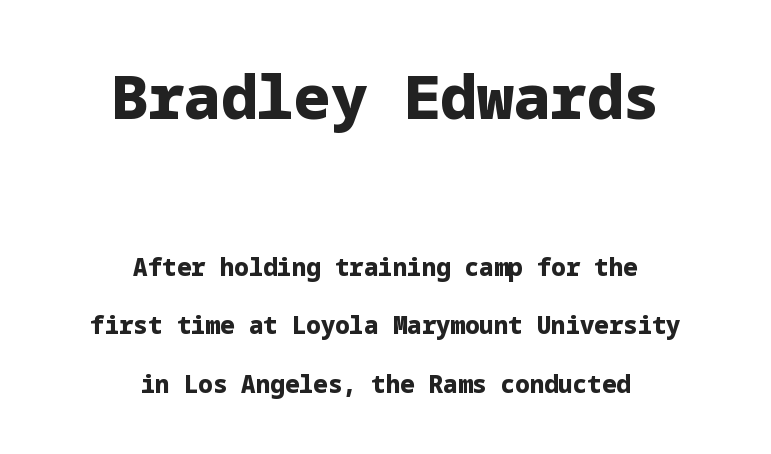
Strong, thick strokes mark this as bold type. Glance below the letters and you will spot only blank space. Widely set lines give the paragraph a tall, airy silhouette. In CSS terms this would be text-align: center.
